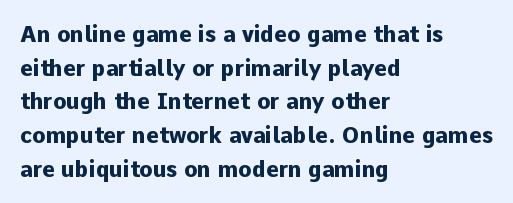
{"italic": "no", "bold": "yes", "underline": "no", "align": "left", "line_spacing": "normal", "line_spacing_ratio": 1.53, "letter_spacing": "normal", "letter_spacing_em": 0.0, "glyph_px": 22}
